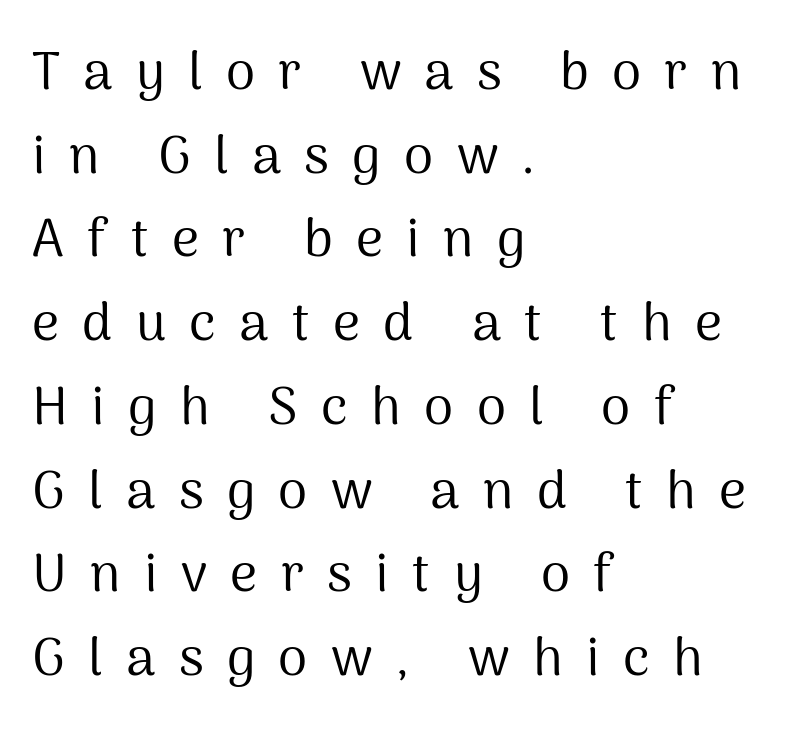
{"serif": "no", "italic": "no", "bold": "no", "weight": "regular", "width": "normal", "stroke_contrast": "medium", "x_height": "medium", "monospaced": "no", "underline": "no", "align": "left", "line_spacing": "normal", "line_spacing_ratio": 1.58, "letter_spacing": "wide", "letter_spacing_em": 0.44, "glyph_px": 53}
